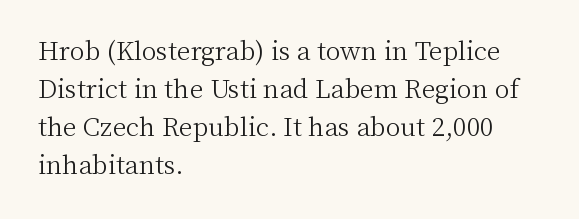
The font's upright variant was chosen for this text. The specimen omits any rule beneath the text block's lines. All the whitespace from short lines collects on the right. Tracking here is standard; glyphs follow each other at the usual distance.
